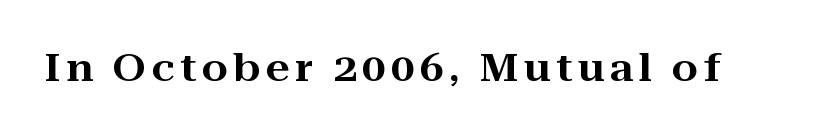
The image shows 38 px wide serif type, upright; set not underlined; high stroke contrast and a medium x-height.
